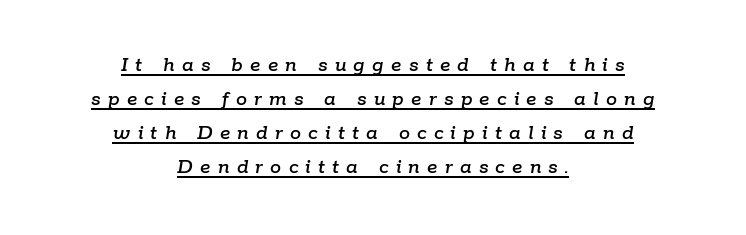
{"italic": "yes", "lean": "right", "slant_degrees": 9, "underline": "yes", "align": "center", "line_spacing": "normal", "line_spacing_ratio": 1.55, "letter_spacing": "wide", "letter_spacing_em": 0.33, "glyph_px": 22}
